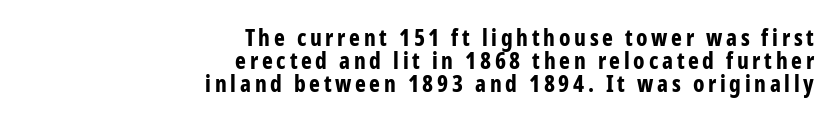
Q: Is the text bold? A: Yes.
Q: Is the text italic (slanted)? A: No, it is upright.
Q: Is the text underlined? A: No.
Q: How is the paragraph aligned? A: Right-aligned.
Q: Is the spacing between lines tight, normal or loose? A: Tight.
